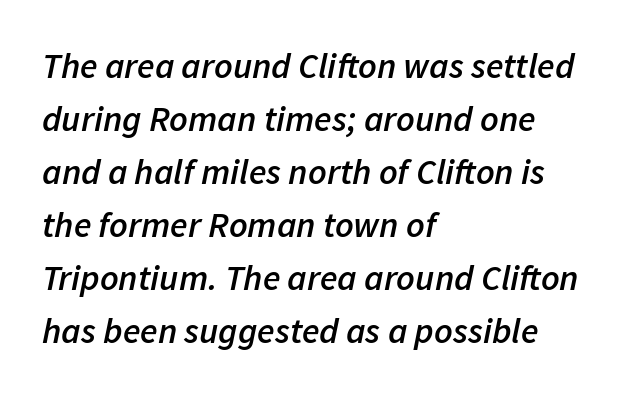
Q: Is the text bold? A: Semi-bold.
Q: Is the text italic (slanted)? A: Yes, it leans right by about 11 degrees.
Q: Is the text underlined? A: No.
Q: How is the paragraph aligned? A: Left-aligned.
Q: Is the spacing between letters normal or unusually wide? A: Normal.
Q: Is the spacing between lines tight, normal or loose? A: Normal.
Q: Width (condensed, normal, or wide)? A: Normal.
Q: Stroke contrast? A: Low.
Q: x-height? A: Medium.
Q: Monospaced? A: No.
